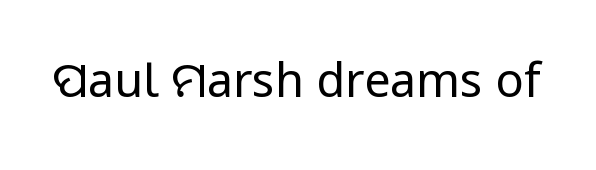
Q: Is the text bold? A: No.
Q: Is the text italic (slanted)? A: No, it is upright.
Q: Is the typeface a serif or a sans-serif typeface? A: Sans-serif.
Q: Is the text underlined? A: No.
Q: Is the spacing between letters normal or unusually wide? A: Normal.
Q: Width (condensed, normal, or wide)? A: Normal.
Q: Stroke contrast? A: Low.
Q: x-height? A: Medium.
Q: Monospaced? A: No.
